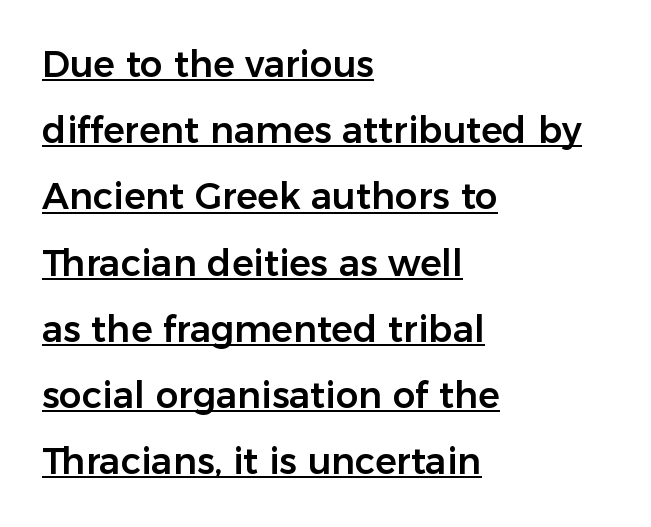
{"serif": "no", "italic": "no", "width": "normal", "stroke_contrast": "low", "x_height": "medium", "monospaced": "no", "underline": "yes", "align": "left", "line_spacing_ratio": 1.84, "letter_spacing": "normal", "letter_spacing_em": 0.0, "glyph_px": 36}
